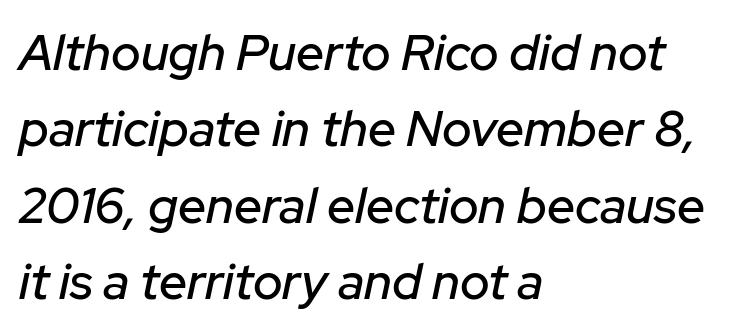
{"italic": "yes", "lean": "right", "slant_degrees": 12, "width": "normal", "stroke_contrast": "low", "x_height": "medium", "monospaced": "no", "underline": "no", "align": "left", "line_spacing": "normal", "line_spacing_ratio": 1.53, "letter_spacing": "normal", "letter_spacing_em": 0.0, "glyph_px": 50}
